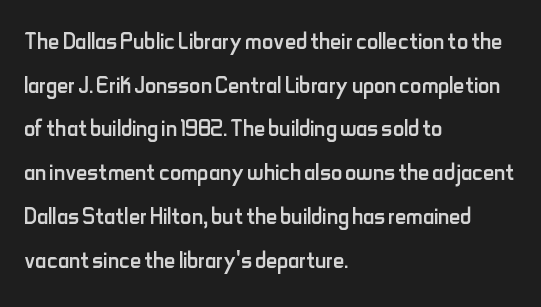
The image shows 31 px regular-weight, condensed sans-serif type, upright; set left-aligned, normal line spacing (1.41x), normal letter spacing, not underlined; low stroke contrast and a small x-height.
